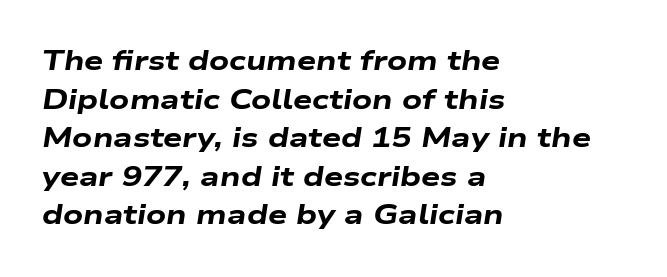
{"italic": "yes", "lean": "right", "slant_degrees": 9, "bold": "yes", "underline": "no", "align": "left", "line_spacing": "normal", "line_spacing_ratio": 1.43, "letter_spacing": "normal", "letter_spacing_em": 0.0, "glyph_px": 27}
